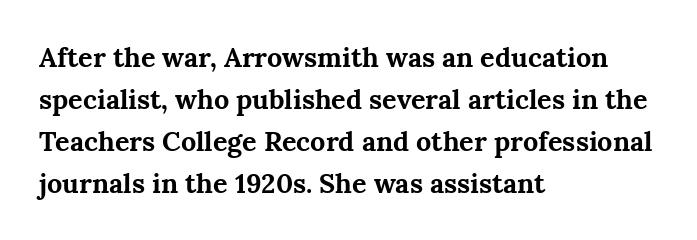
{"italic": "no", "bold": "yes", "underline": "no", "align": "left", "line_spacing": "normal", "line_spacing_ratio": 1.55, "letter_spacing": "normal", "letter_spacing_em": 0.0, "glyph_px": 27}
